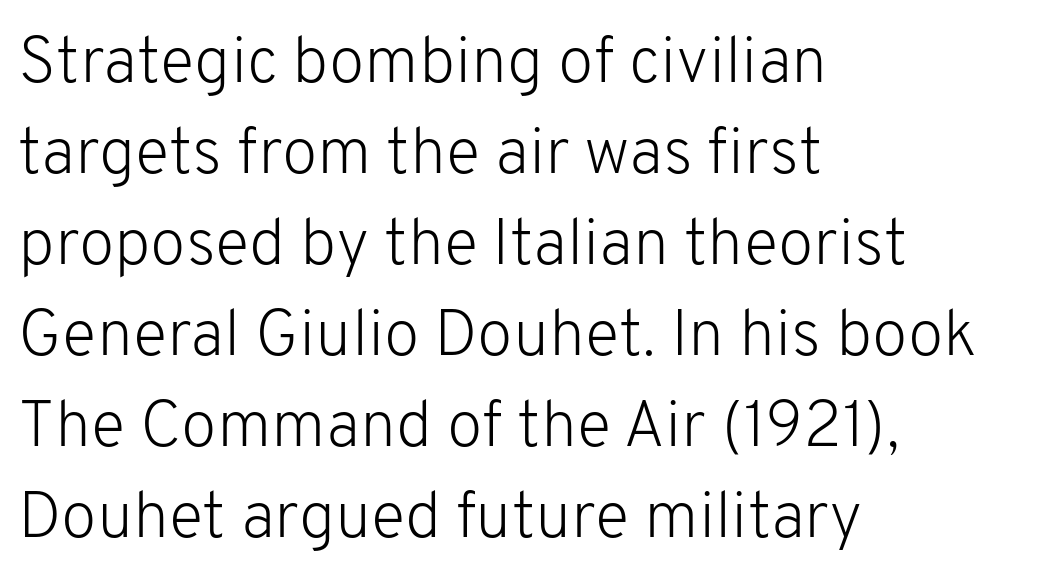
Q: Is the text bold? A: No.
Q: Is the text italic (slanted)? A: No, it is upright.
Q: Is the typeface a serif or a sans-serif typeface? A: Sans-serif.
Q: Is the text underlined? A: No.
Q: How is the paragraph aligned? A: Left-aligned.
Q: Is the spacing between letters normal or unusually wide? A: Normal.
Q: Is the spacing between lines tight, normal or loose? A: Normal.
Q: Width (condensed, normal, or wide)? A: Normal.
Q: Stroke contrast? A: Low.
Q: x-height? A: Medium.
Q: Monospaced? A: No.
